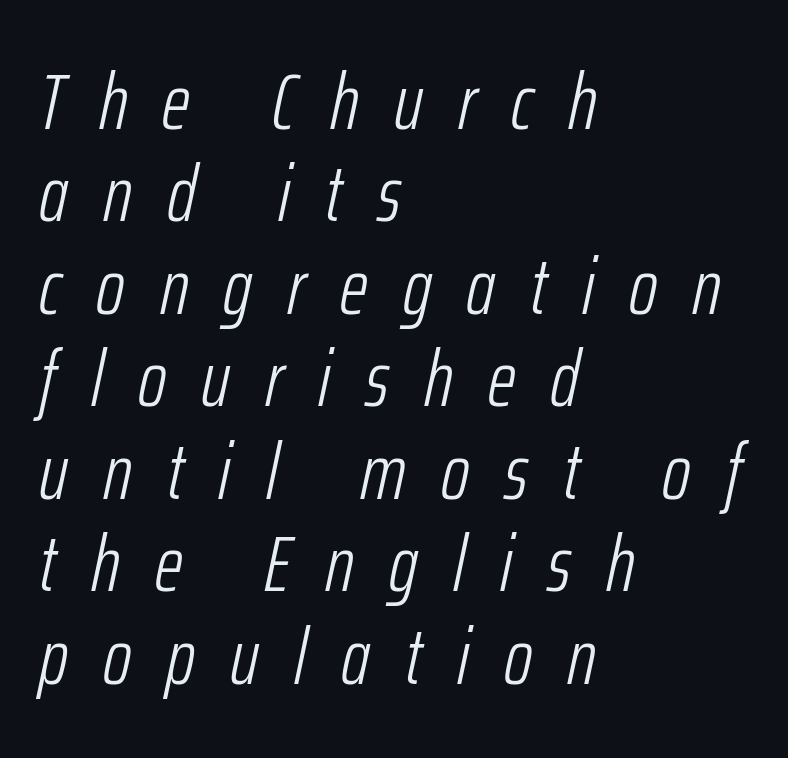
{"italic": "yes", "lean": "right", "slant_degrees": 12, "bold": "no", "weight": "light", "width": "condensed", "stroke_contrast": "low", "x_height": "medium", "monospaced": "no", "underline": "no", "align": "left", "line_spacing_ratio": 1.17, "letter_spacing": "wide", "letter_spacing_em": 0.44, "glyph_px": 79}
